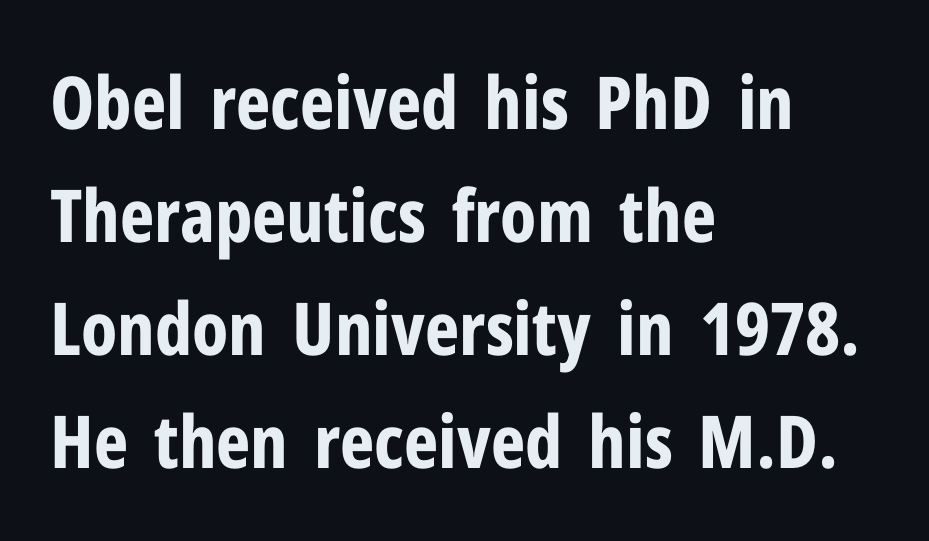
The image shows 73 px bold, condensed sans-serif type, upright; set left-aligned, normal line spacing (1.55x), normal letter spacing, not underlined; low stroke contrast and a medium x-height.
